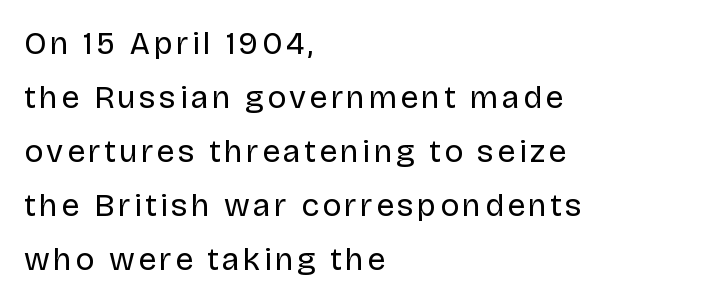
{"serif": "no", "italic": "no", "bold": "no", "weight": "regular", "width": "normal", "stroke_contrast": "low", "x_height": "large", "monospaced": "no", "underline": "no", "align": "left", "line_spacing": "normal", "line_spacing_ratio": 1.69, "glyph_px": 32}
